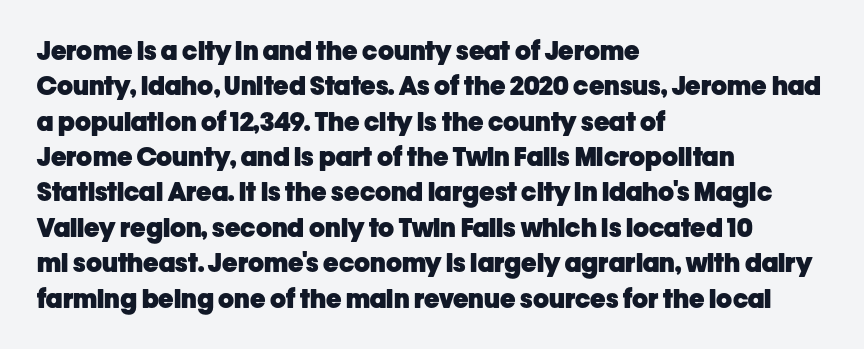
{"italic": "no", "bold": "yes", "underline": "no", "align": "left", "line_spacing": "normal", "line_spacing_ratio": 1.36, "letter_spacing": "normal", "letter_spacing_em": 0.0, "glyph_px": 26}
